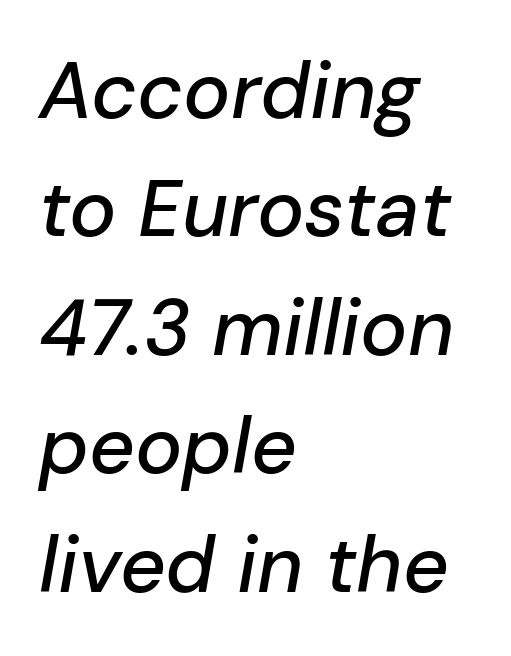
Q: Is the text italic (slanted)? A: Yes, it leans right by about 10 degrees.
Q: Is the text underlined? A: No.
Q: How is the paragraph aligned? A: Left-aligned.
Q: Is the spacing between letters normal or unusually wide? A: Normal.
Q: Is the spacing between lines tight, normal or loose? A: Normal.
Q: Width (condensed, normal, or wide)? A: Normal.
Q: Stroke contrast? A: Low.
Q: x-height? A: Medium.
Q: Monospaced? A: No.
